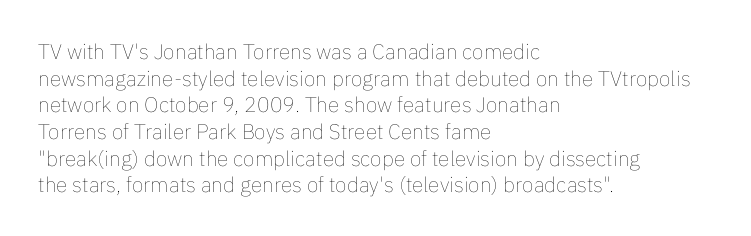
{"italic": "no", "bold": "no", "underline": "no", "align": "left", "line_spacing": "normal", "line_spacing_ratio": 1.27, "letter_spacing": "normal", "letter_spacing_em": 0.0, "glyph_px": 21}
